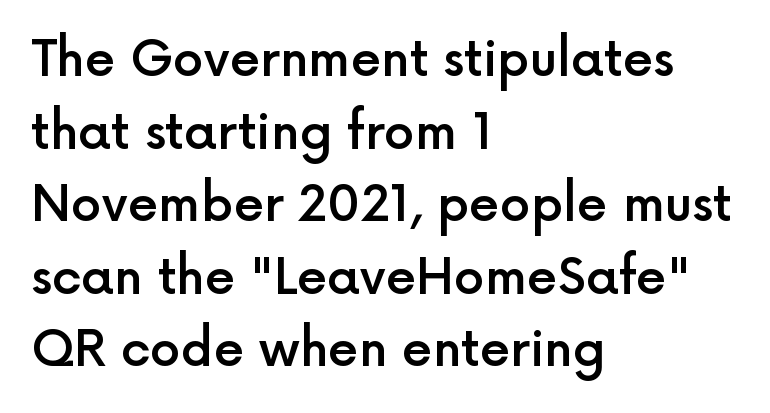
Here the designer chose a conventional face with non-uniform glyph widths. Italic? Not at all — the glyphs are vertical. The words here are not underlined. Does extra space separate the letters? No, they use regular spacing. Is the block centered? No — it sits flush against the left margin.
